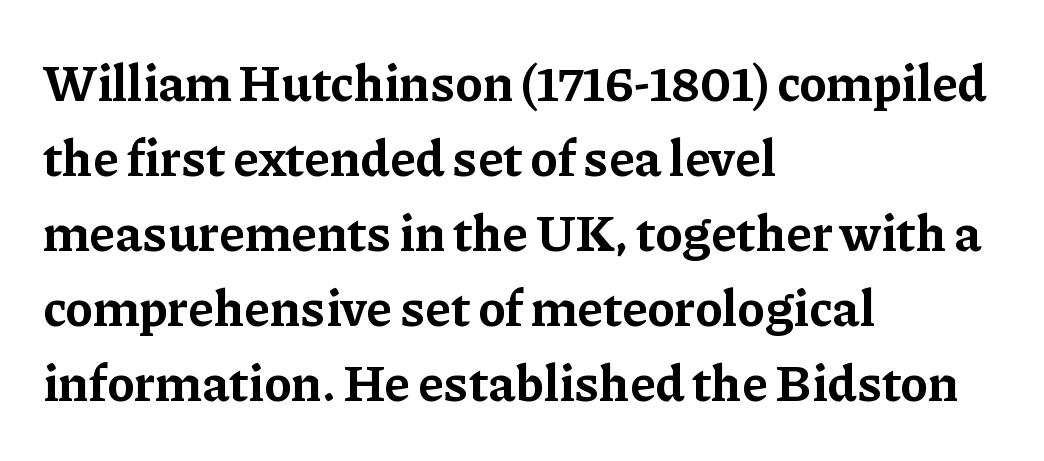
Q: Is the text bold? A: Yes.
Q: Is the text italic (slanted)? A: No, it is upright.
Q: Is the typeface a serif or a sans-serif typeface? A: Serif.
Q: Is the text underlined? A: No.
Q: How is the paragraph aligned? A: Left-aligned.
Q: Is the spacing between letters normal or unusually wide? A: Normal.
Q: Is the spacing between lines tight, normal or loose? A: Normal.
Q: Width (condensed, normal, or wide)? A: Normal.
Q: Stroke contrast? A: Low.
Q: x-height? A: Medium.
Q: Monospaced? A: No.
